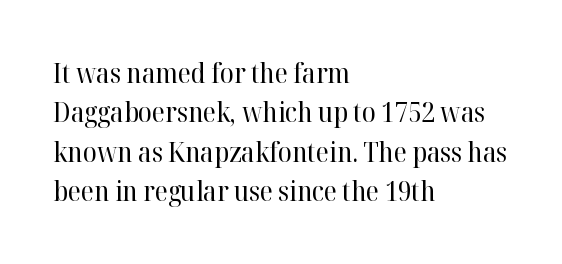
The image shows 28 px regular-weight serif type, upright; set left-aligned, normal line spacing (1.41x), normal letter spacing, not underlined; high stroke contrast and a medium x-height.
